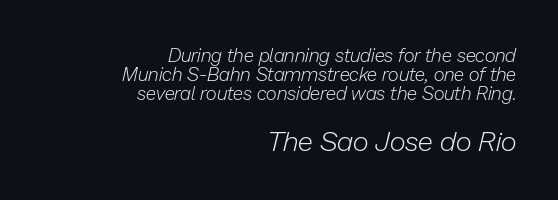
The image shows 28 px light type, italic (leaning right); set right-aligned, tight line spacing (1.01x), normal letter spacing, not underlined; the second (bottom) block is 1.47x larger; low stroke contrast and a medium x-height.
